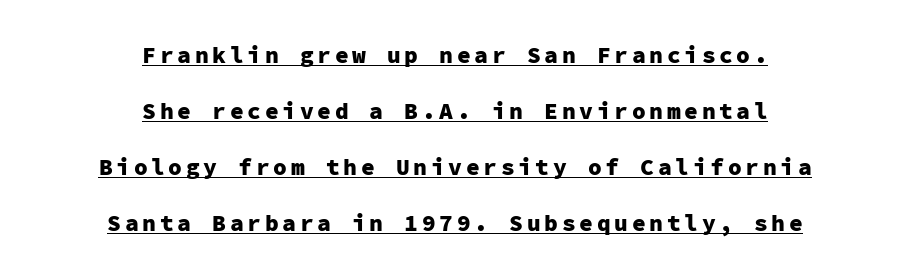
The image shows 23 px bold type, upright; set centered, loose line spacing (2.44x), underlined.
